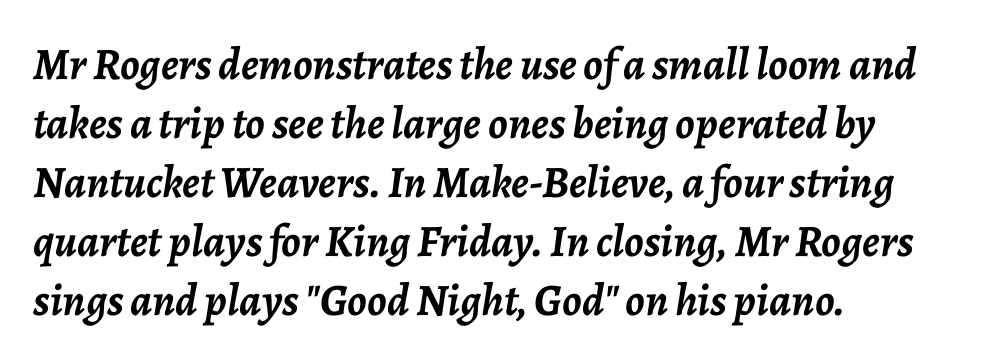
{"italic": "yes", "lean": "right", "slant_degrees": 7, "bold": "yes", "weight": "semibold", "width": "normal", "stroke_contrast": "low", "x_height": "medium", "monospaced": "no", "underline": "no", "align": "left", "line_spacing": "normal", "line_spacing_ratio": 1.31, "letter_spacing": "normal", "letter_spacing_em": 0.0, "glyph_px": 45}
